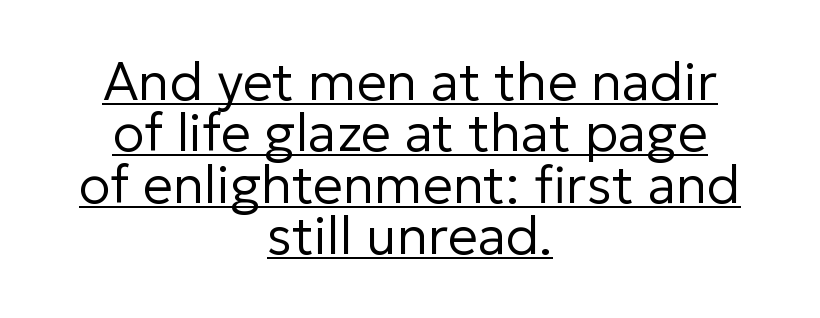
The font's upright variant was chosen for this text. This is underlined copy, the kind a proofreader might mark for attention. A typesetter would call this proportional, since set widths differ per character. If you measured baseline to baseline, you'd find a short distance. Observe the ordinary spacing: letters are neighbours, not strangers. Grotesque or geometric, the face here clearly has no serifs.
